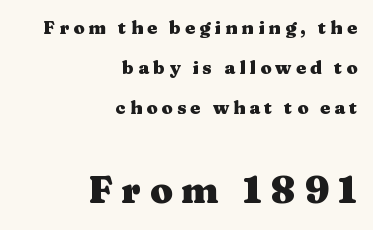
Q: Is the text bold? A: Yes.
Q: Is the text italic (slanted)? A: No, it is upright.
Q: Is the typeface a serif or a sans-serif typeface? A: Serif.
Q: Is the text underlined? A: No.
Q: How is the paragraph aligned? A: Right-aligned.
Q: Is the spacing between letters normal or unusually wide? A: Unusually wide.
Q: Is the spacing between lines tight, normal or loose? A: Loose.
Q: Which block of text is set in a larger size, the first (top) or the second (bottom)? A: The second (bottom) one.
Q: Width (condensed, normal, or wide)? A: Wide.
Q: Stroke contrast? A: Medium.
Q: x-height? A: Medium.
Q: Monospaced? A: No.
